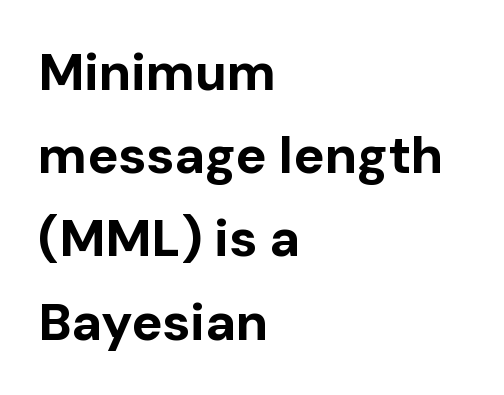
Q: Is the text bold? A: Yes.
Q: Is the text italic (slanted)? A: No, it is upright.
Q: Is the typeface a serif or a sans-serif typeface? A: Sans-serif.
Q: Is the text underlined? A: No.
Q: How is the paragraph aligned? A: Left-aligned.
Q: Is the spacing between letters normal or unusually wide? A: Normal.
Q: Is the spacing between lines tight, normal or loose? A: Normal.
Q: Width (condensed, normal, or wide)? A: Normal.
Q: Stroke contrast? A: Low.
Q: x-height? A: Medium.
Q: Monospaced? A: No.
